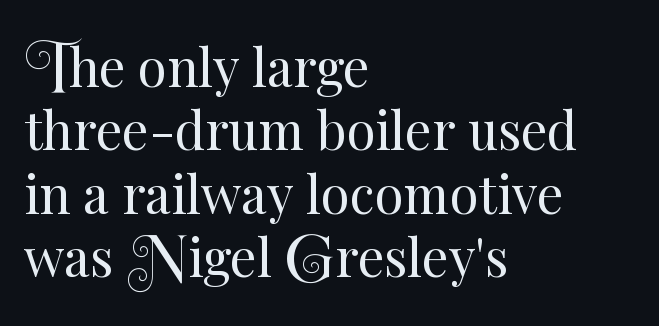
The face used here is proportionally spaced, like ordinary book or web type. Each line starts at the same left margin while the right side varies. Look at the tracking — it's just the regular setting, nothing added. No letter is thick-stroked: the sample isn't bold.
